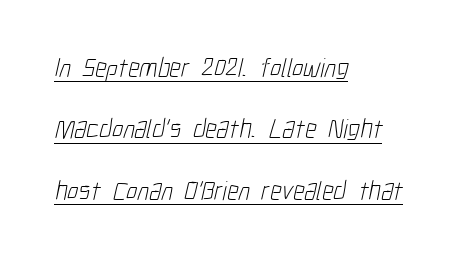
{"bold": "no", "underline": "yes", "align": "left", "line_spacing": "loose", "line_spacing_ratio": 2.27, "letter_spacing": "normal", "letter_spacing_em": 0.0, "glyph_px": 27}
